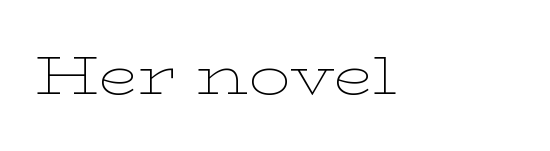
Q: Is the text bold? A: No.
Q: Is the text italic (slanted)? A: No, it is upright.
Q: Is the typeface a serif or a sans-serif typeface? A: Serif.
Q: Is the text underlined? A: No.
Q: Is the spacing between letters normal or unusually wide? A: Normal.
Q: Width (condensed, normal, or wide)? A: Wide.
Q: Stroke contrast? A: Low.
Q: x-height? A: Medium.
Q: Monospaced? A: No.
